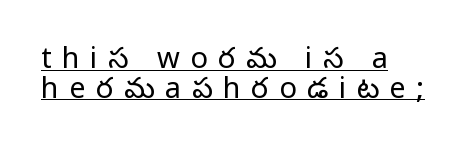
{"serif": "no", "italic": "no", "bold": "no", "weight": "regular", "width": "normal", "stroke_contrast": "low", "x_height": "medium", "monospaced": "no", "underline": "yes", "line_spacing": "tight", "line_spacing_ratio": 1.02, "letter_spacing": "wide", "letter_spacing_em": 0.36, "glyph_px": 29}
